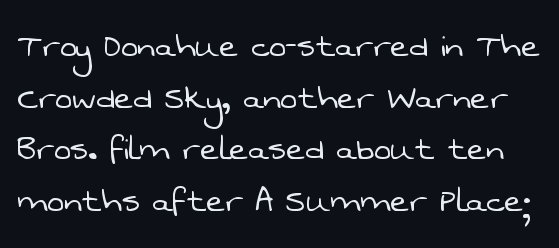
The image shows 40 px light sans-serif type; set normal line spacing (1.29x), normal letter spacing, not underlined; low stroke contrast and a medium x-height.
